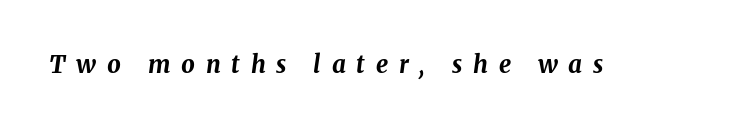
{"italic": "yes", "lean": "right", "slant_degrees": 8, "bold": "yes", "underline": "no", "letter_spacing": "wide", "letter_spacing_em": 0.45, "glyph_px": 24}
